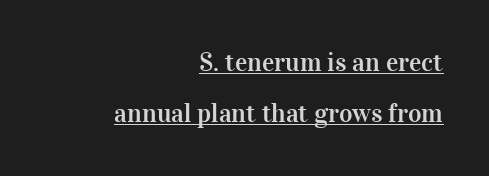
{"italic": "no", "underline": "yes", "align": "right", "line_spacing": "loose", "line_spacing_ratio": 1.95, "letter_spacing": "normal", "letter_spacing_em": 0.0, "glyph_px": 26}
